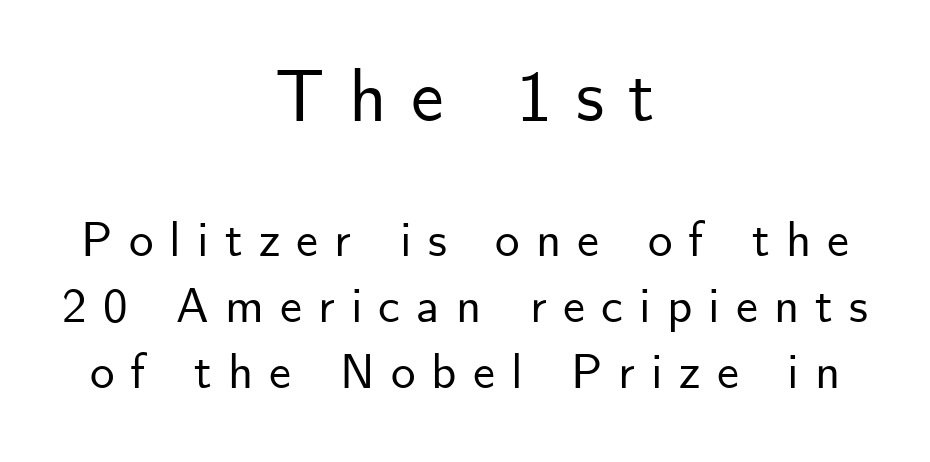
These lines stack symmetrically, like a column narrowing and widening about its center. Between one letter and the next there's a generous, obvious gap. The foot of each line stays bare and open. Top chunk: large. Bottom chunk: small. Note: no serifs on the glyphs. This sample keeps an unexceptional amount of space between lines.
